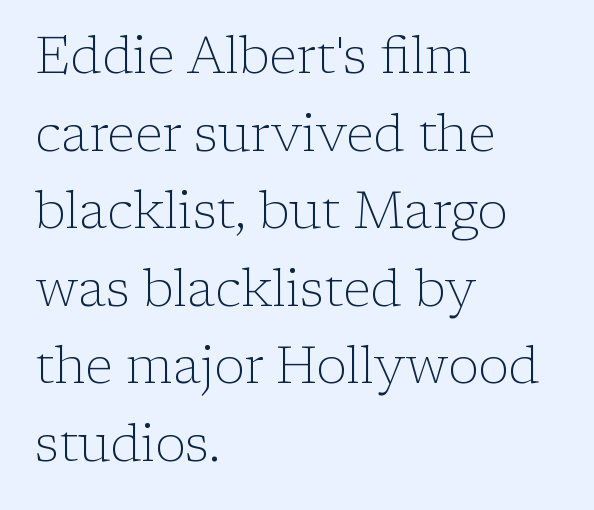
The image shows 51 px light serif type, upright; set left-aligned, normal line spacing (1.52x), normal letter spacing, not underlined; low stroke contrast and a medium x-height.
